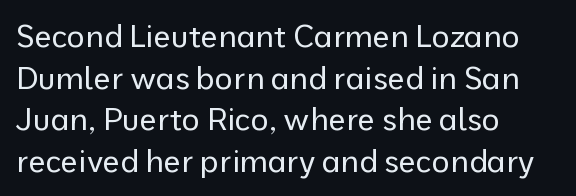
Here the glyphs are tracked normally, forming tight word shapes. Successive baselines arrive at the customary interval. The rendering uses natural spacing where letterforms have individual widths. Reading down the block, your eye returns to a fixed left position each line.
